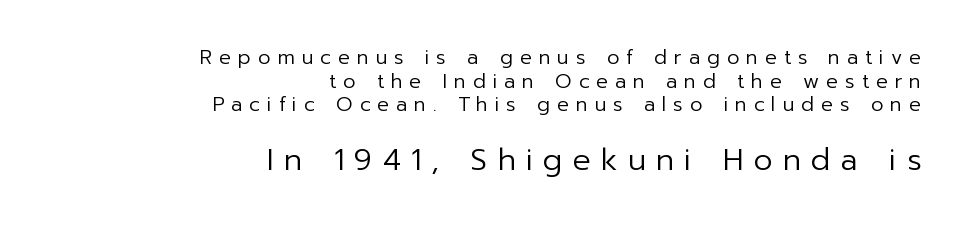
{"serif": "no", "italic": "no", "bold": "no", "weight": "regular", "width": "normal", "stroke_contrast": "low", "x_height": "medium", "monospaced": "no", "underline": "no", "align": "right", "line_spacing_ratio": 1.18, "letter_spacing": "wide", "letter_spacing_em": 0.34, "larger_block": "second", "size_ratio": 1.5, "glyph_px": 30}
